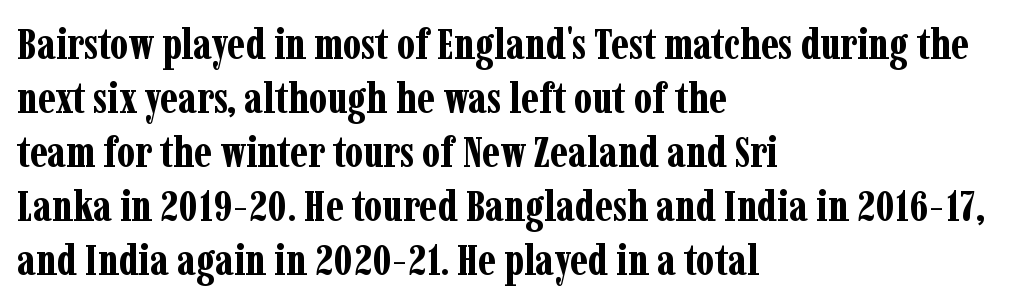
Q: Is the text bold? A: Yes.
Q: Is the text italic (slanted)? A: No, it is upright.
Q: Is the typeface a serif or a sans-serif typeface? A: Serif.
Q: Is the text underlined? A: No.
Q: How is the paragraph aligned? A: Left-aligned.
Q: Is the spacing between letters normal or unusually wide? A: Normal.
Q: Width (condensed, normal, or wide)? A: Condensed.
Q: Stroke contrast? A: Low.
Q: x-height? A: Medium.
Q: Monospaced? A: No.
